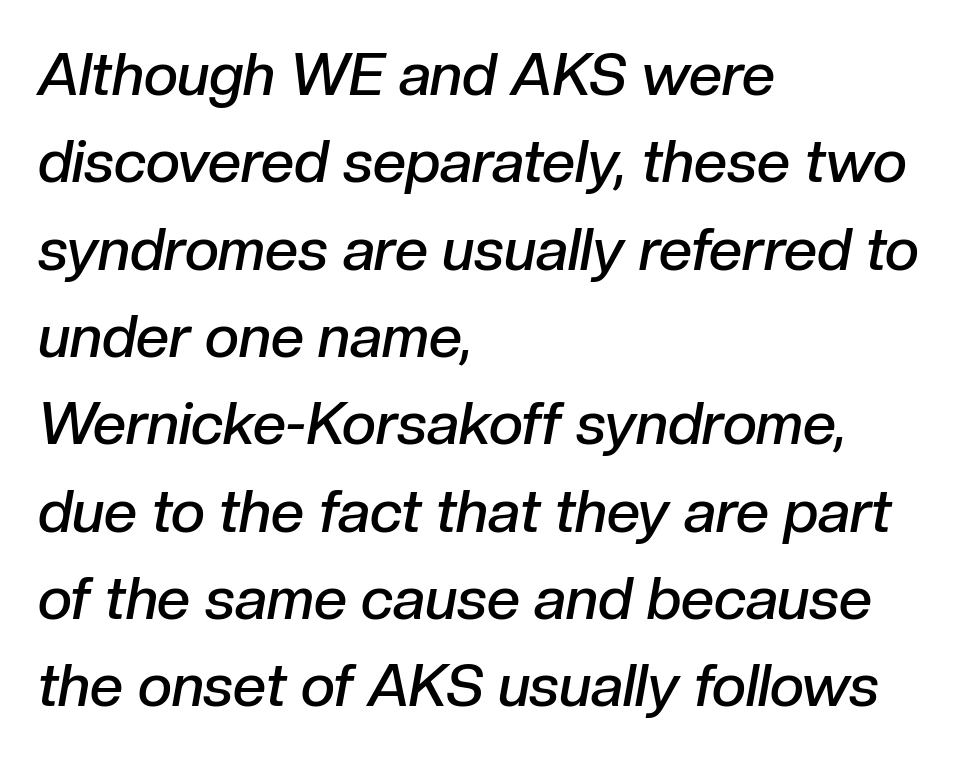
Q: Is the text bold? A: Semi-bold.
Q: Is the text italic (slanted)? A: Yes, it leans right by about 10 degrees.
Q: Is the text underlined? A: No.
Q: How is the paragraph aligned? A: Left-aligned.
Q: Is the spacing between letters normal or unusually wide? A: Normal.
Q: Is the spacing between lines tight, normal or loose? A: Normal.
Q: Width (condensed, normal, or wide)? A: Normal.
Q: Stroke contrast? A: Low.
Q: x-height? A: Medium.
Q: Monospaced? A: No.
